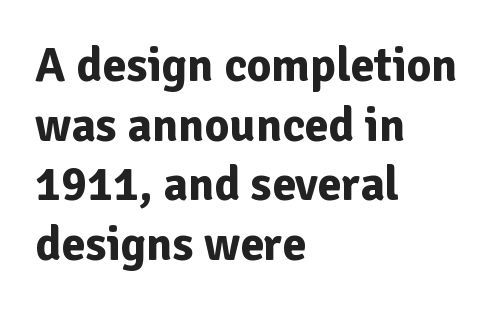
{"serif": "no", "italic": "no", "bold": "yes", "weight": "bold", "width": "normal", "stroke_contrast": "low", "x_height": "medium", "monospaced": "no", "underline": "no", "align": "left", "line_spacing_ratio": 1.24, "letter_spacing": "normal", "letter_spacing_em": 0.0, "glyph_px": 48}
